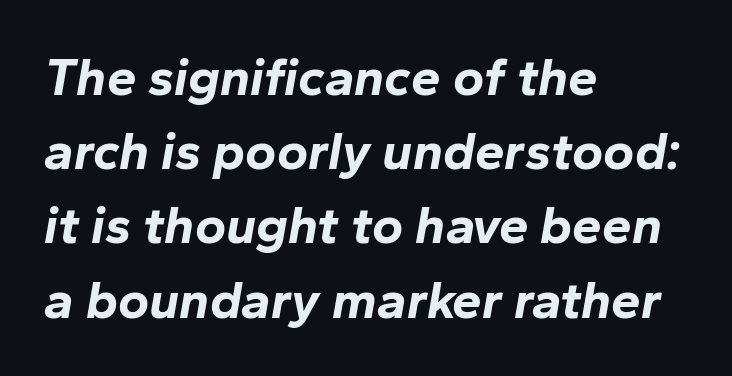
Q: Is the text bold? A: Yes.
Q: Is the text italic (slanted)? A: Yes, it leans right by about 10 degrees.
Q: Is the text underlined? A: No.
Q: How is the paragraph aligned? A: Left-aligned.
Q: Is the spacing between letters normal or unusually wide? A: Normal.
Q: Is the spacing between lines tight, normal or loose? A: Normal.
Q: Width (condensed, normal, or wide)? A: Normal.
Q: Stroke contrast? A: Low.
Q: x-height? A: Medium.
Q: Monospaced? A: No.
